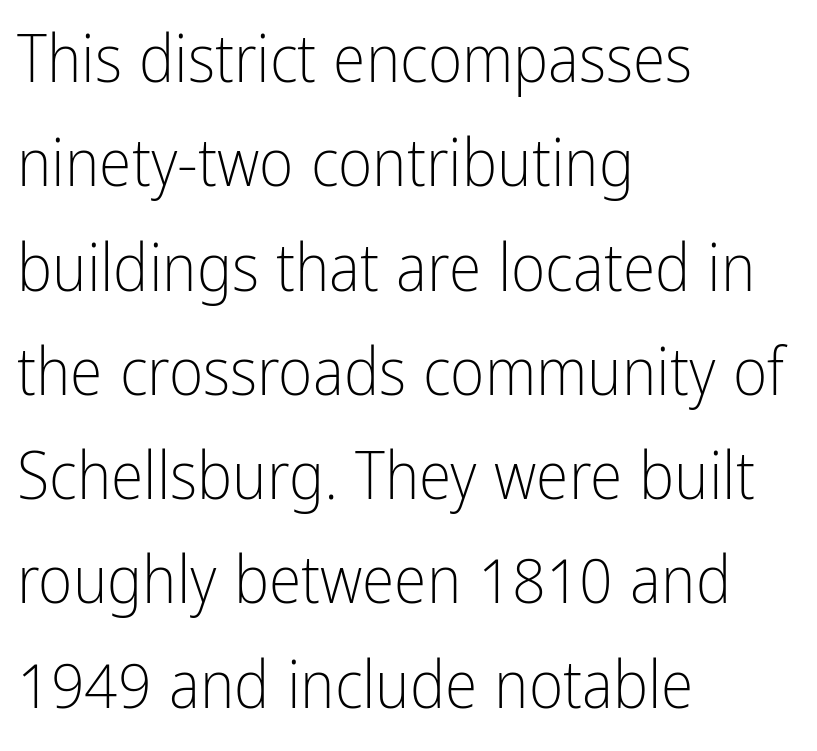
The image shows 66 px light, condensed sans-serif type, upright; set left-aligned, normal line spacing (1.58x), normal letter spacing, not underlined; low stroke contrast and a medium x-height.
